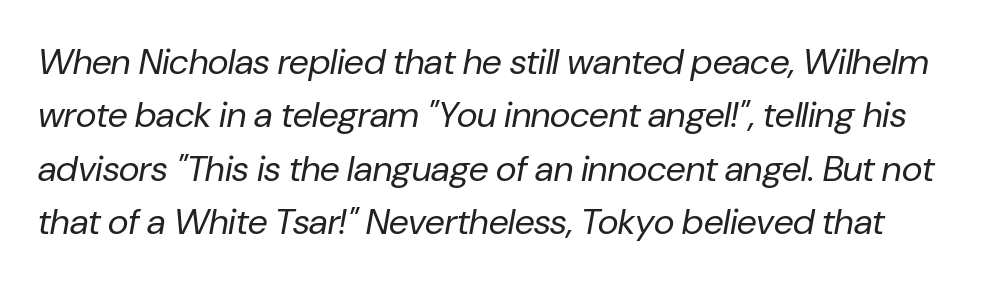
Q: Is the text bold? A: No.
Q: Is the text italic (slanted)? A: Yes, it leans right by about 10 degrees.
Q: Is the text underlined? A: No.
Q: Is the spacing between letters normal or unusually wide? A: Normal.
Q: Is the spacing between lines tight, normal or loose? A: Normal.
Q: Width (condensed, normal, or wide)? A: Normal.
Q: Stroke contrast? A: Low.
Q: x-height? A: Medium.
Q: Monospaced? A: No.
